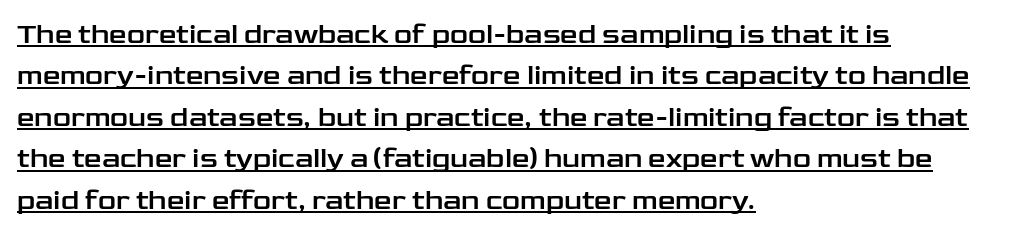
The image shows 28 px wide sans-serif type, upright; set left-aligned, normal line spacing (1.48x), normal letter spacing, underlined; low stroke contrast and a medium x-height.
